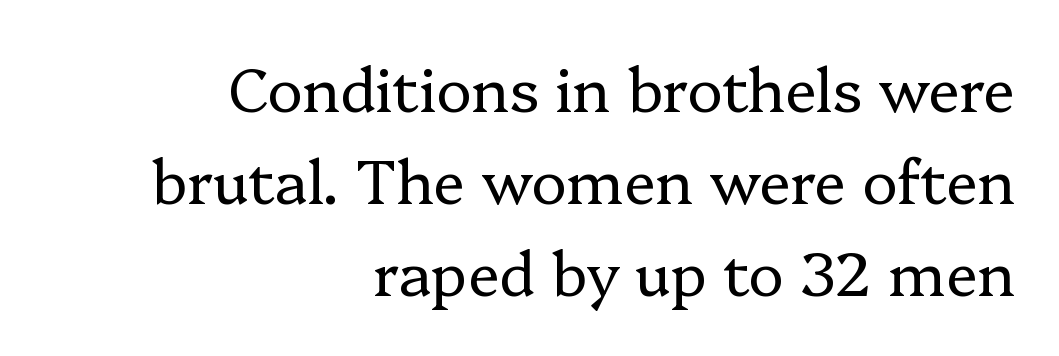
Q: Is the text bold? A: No.
Q: Is the text italic (slanted)? A: No, it is upright.
Q: Is the typeface a serif or a sans-serif typeface? A: Serif.
Q: Is the text underlined? A: No.
Q: How is the paragraph aligned? A: Right-aligned.
Q: Is the spacing between letters normal or unusually wide? A: Normal.
Q: Is the spacing between lines tight, normal or loose? A: Normal.
Q: Width (condensed, normal, or wide)? A: Normal.
Q: Stroke contrast? A: Low.
Q: x-height? A: Medium.
Q: Monospaced? A: No.
